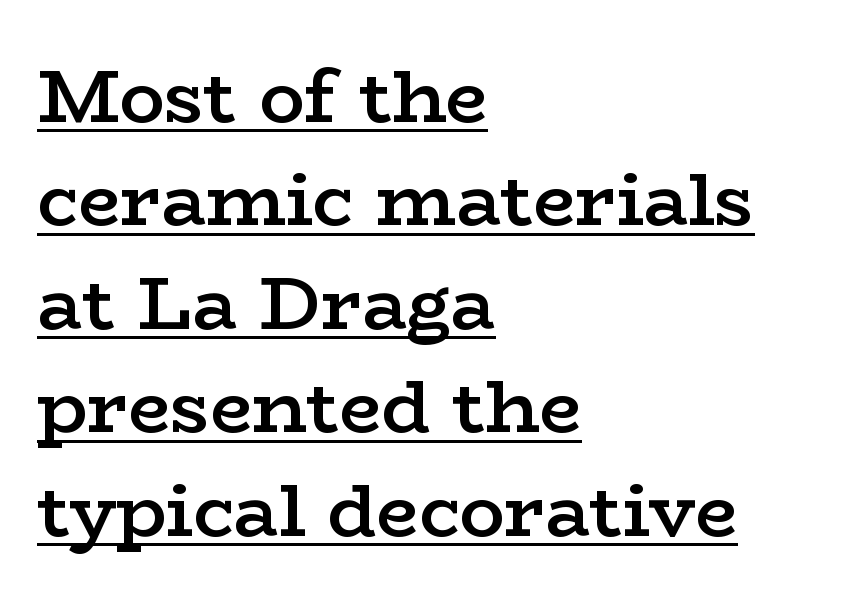
{"serif": "yes", "italic": "no", "bold": "semi", "weight": "semibold", "width": "wide", "stroke_contrast": "low", "x_height": "medium", "monospaced": "no", "underline": "yes", "align": "left", "line_spacing": "normal", "line_spacing_ratio": 1.38, "letter_spacing": "normal", "letter_spacing_em": 0.0, "glyph_px": 75}
